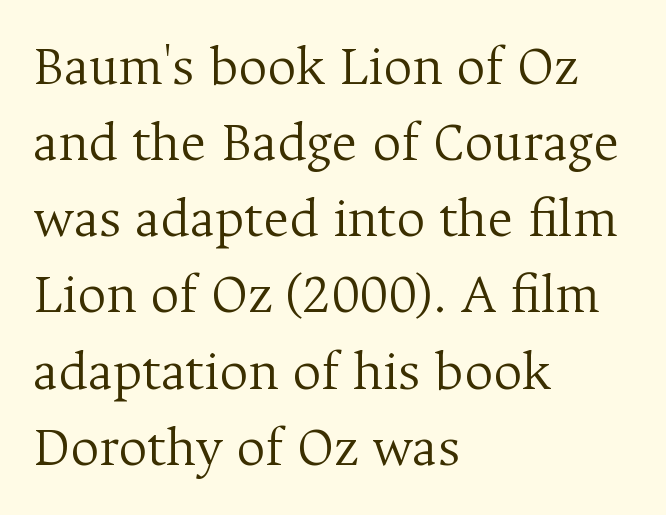
The image shows 56 px light serif type, upright; set left-aligned, normal line spacing (1.36x), normal letter spacing, not underlined; medium stroke contrast and a medium x-height.
